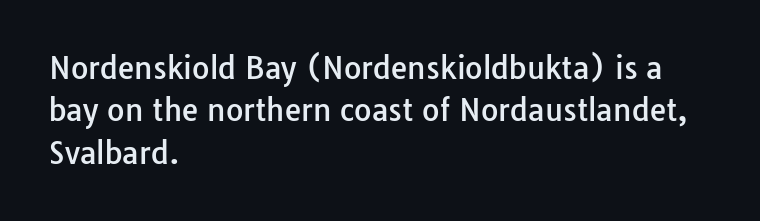
The image shows 30 px sans-serif type, upright; set left-aligned, normal line spacing (1.41x), normal letter spacing, not underlined; low stroke contrast and a medium x-height.
